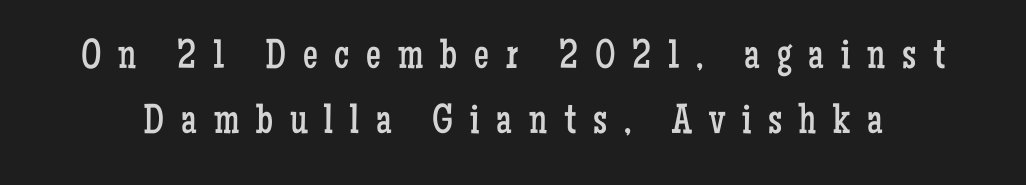
{"serif": "yes", "italic": "no", "bold": "no", "weight": "regular", "width": "condensed", "stroke_contrast": "low", "x_height": "medium", "monospaced": "no", "underline": "no", "line_spacing": "normal", "line_spacing_ratio": 1.55, "letter_spacing": "wide", "letter_spacing_em": 0.4, "glyph_px": 42}
